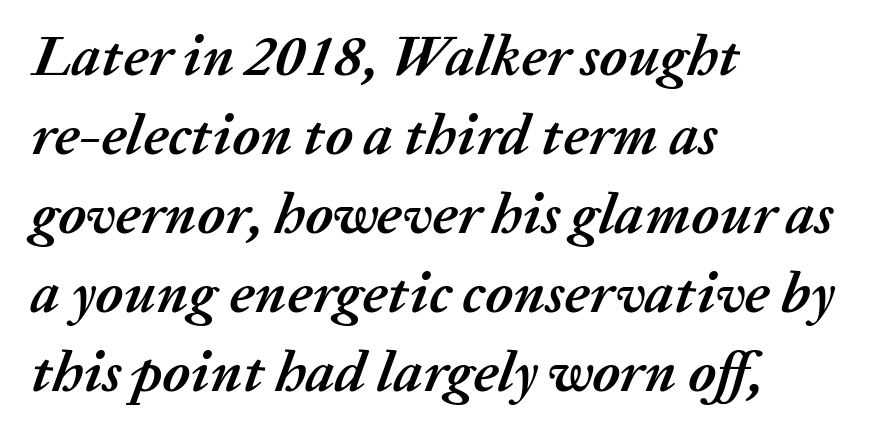
Q: Is the text bold? A: Yes.
Q: Is the text italic (slanted)? A: Yes, it leans right by about 20 degrees.
Q: Is the text underlined? A: No.
Q: How is the paragraph aligned? A: Left-aligned.
Q: Is the spacing between letters normal or unusually wide? A: Normal.
Q: Is the spacing between lines tight, normal or loose? A: Normal.
Q: Width (condensed, normal, or wide)? A: Normal.
Q: Stroke contrast? A: Medium.
Q: x-height? A: Medium.
Q: Monospaced? A: No.
